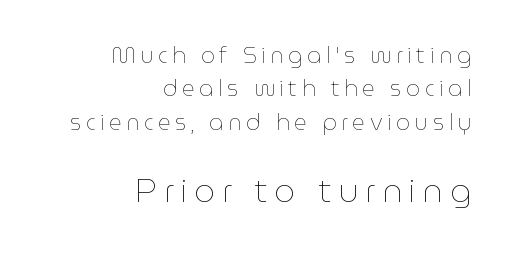
Ascenders rise straight up at ninety degrees. The face looks like a standard text weight, possibly lighter. The foot of each line stays bare and open. The letters advance in unequal steps, a hallmark of proportional type. Rows of type keep a routine distance in the vertical direction.
